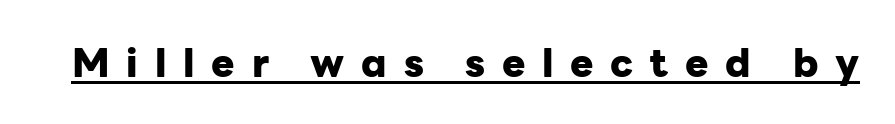
{"serif": "no", "italic": "no", "bold": "yes", "weight": "heavy", "width": "normal", "stroke_contrast": "low", "x_height": "medium", "monospaced": "no", "underline": "yes", "letter_spacing": "wide", "letter_spacing_em": 0.43, "glyph_px": 39}
